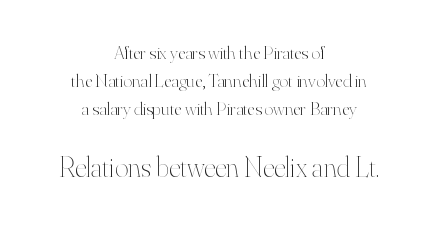
Any mark beneath the type? The region is blank. The designer gave the closing block more size than the opening block. Every stem runs plumb, perpendicular to the baseline. Letter spacing: default.
